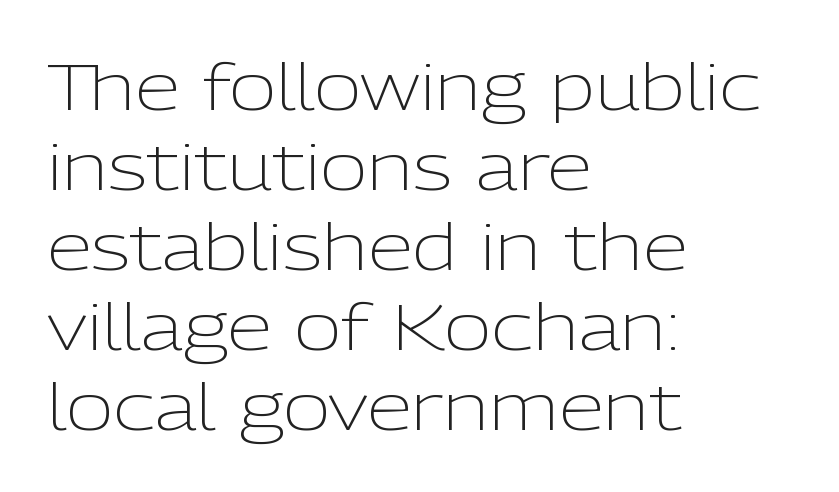
{"serif": "no", "italic": "no", "bold": "no", "weight": "light", "width": "normal", "stroke_contrast": "low", "x_height": "medium", "monospaced": "no", "underline": "no", "align": "left", "line_spacing_ratio": 1.23, "letter_spacing": "normal", "letter_spacing_em": 0.0, "glyph_px": 65}
